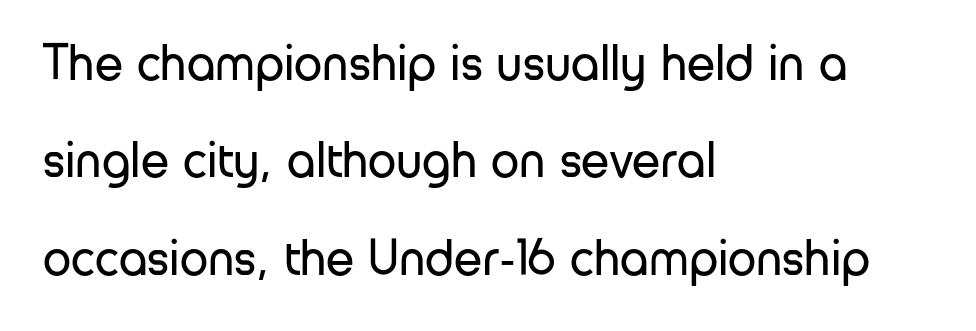
Q: Is the text bold? A: No.
Q: Is the text italic (slanted)? A: No, it is upright.
Q: Is the typeface a serif or a sans-serif typeface? A: Sans-serif.
Q: Is the text underlined? A: No.
Q: How is the paragraph aligned? A: Left-aligned.
Q: Is the spacing between letters normal or unusually wide? A: Normal.
Q: Is the spacing between lines tight, normal or loose? A: Loose.
Q: Width (condensed, normal, or wide)? A: Normal.
Q: Stroke contrast? A: Low.
Q: x-height? A: Medium.
Q: Monospaced? A: No.
